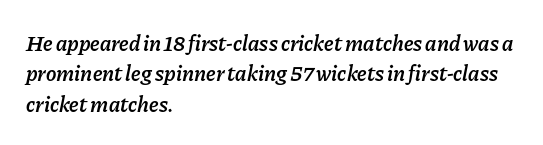
Q: Is the text bold? A: Semi-bold.
Q: Is the text italic (slanted)? A: Yes, it leans right by about 11 degrees.
Q: Is the text underlined? A: No.
Q: How is the paragraph aligned? A: Left-aligned.
Q: Is the spacing between letters normal or unusually wide? A: Normal.
Q: Is the spacing between lines tight, normal or loose? A: Normal.
